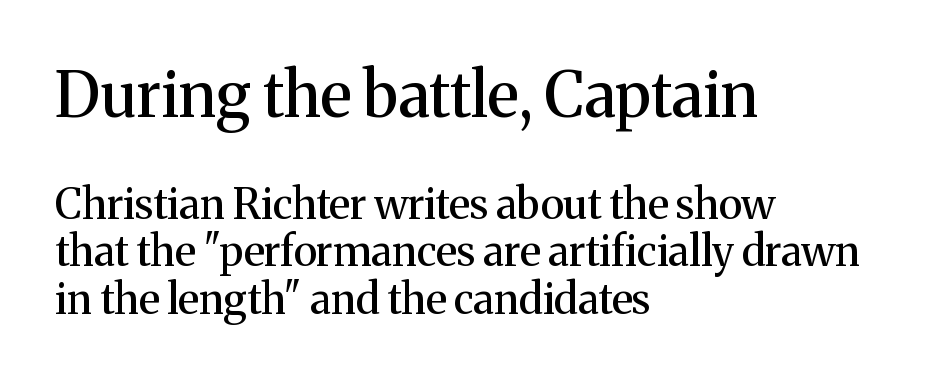
The image shows 63 px serif type, upright; set left-aligned, tight line spacing (1.13x), normal letter spacing, not underlined; the first (top) block is 1.5x larger; medium stroke contrast and a medium x-height.
